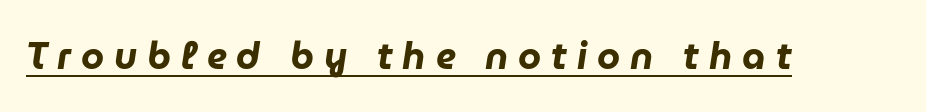
Here the glyphs are tracked loosely, breaking word shapes into spaced letters. Think of a printed novel: that variable character pitch is what you see here. When letters slant like this, we call the style italic. Typographic density is high because the face is bold. Beneath each row of characters lies a ruled line.
